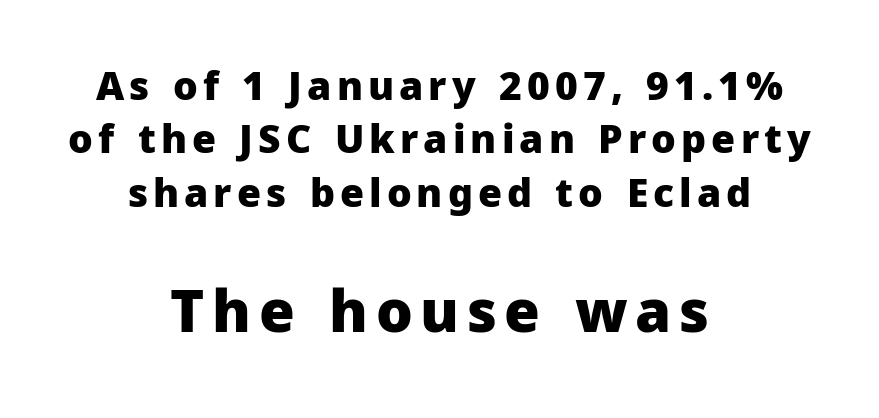
If you squint, the bottom block still reads clearly — it's the larger of the two. Words float on clear page, feet unadorned. If you measured baseline to baseline, you'd find a middling distance. A typesetter would call this proportional, since set widths differ per character. Posture: straight, roman, zero tilt. The passage shown is typeset with a sans-serif family.
